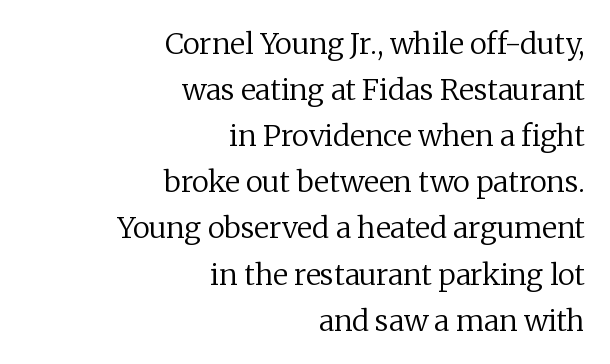
The image shows 29 px regular-weight serif type, upright; set right-aligned, normal line spacing (1.59x), normal letter spacing, not underlined; low stroke contrast and a medium x-height.
